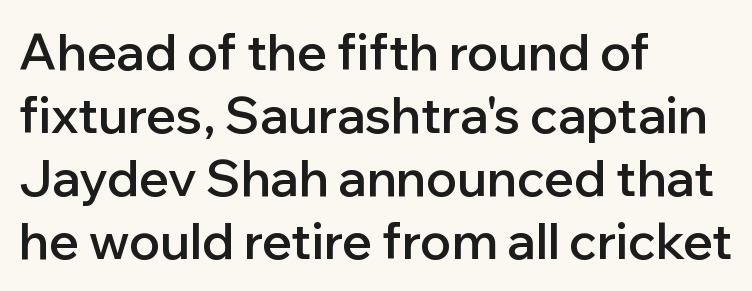
Q: Is the text bold? A: Semi-bold.
Q: Is the text italic (slanted)? A: No, it is upright.
Q: Is the typeface a serif or a sans-serif typeface? A: Sans-serif.
Q: Is the text underlined? A: No.
Q: How is the paragraph aligned? A: Left-aligned.
Q: Is the spacing between letters normal or unusually wide? A: Normal.
Q: Is the spacing between lines tight, normal or loose? A: Normal.
Q: Width (condensed, normal, or wide)? A: Normal.
Q: Stroke contrast? A: Low.
Q: x-height? A: Medium.
Q: Monospaced? A: No.
